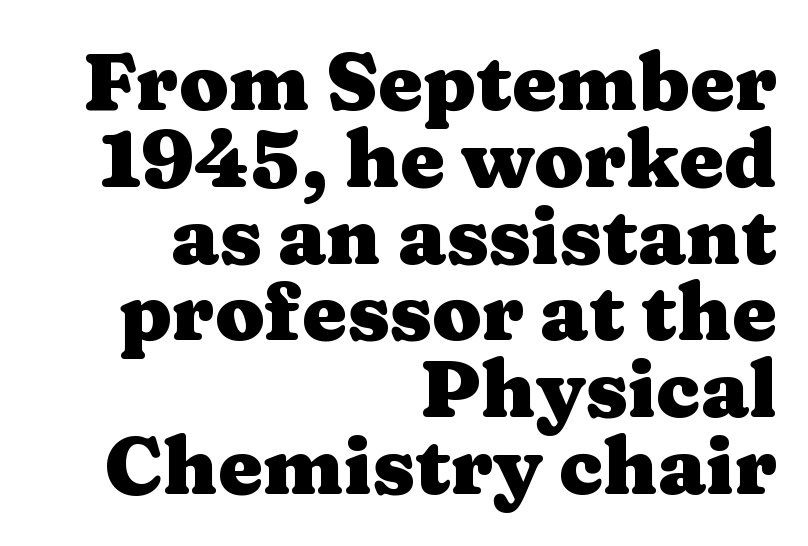
Very little white space separates one row of letters from the next. Examine the stroke ends and you'll spot serifs. As a designer I'd log this as weight 700, bold. Only glyphs here, with clear space below each row.
